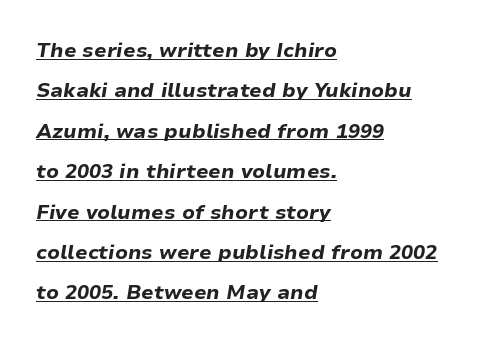
Q: Is the text bold? A: Yes.
Q: Is the text italic (slanted)? A: Yes, it leans right by about 9 degrees.
Q: Is the text underlined? A: Yes.
Q: How is the paragraph aligned? A: Left-aligned.
Q: Is the spacing between letters normal or unusually wide? A: Normal.
Q: Is the spacing between lines tight, normal or loose? A: Loose.
